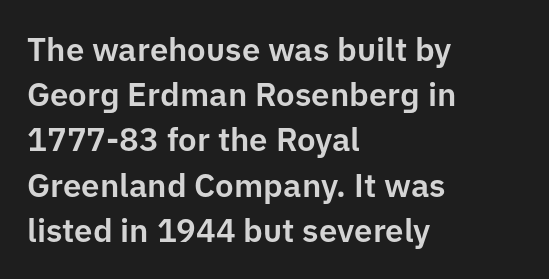
{"serif": "no", "italic": "no", "width": "normal", "stroke_contrast": "low", "x_height": "medium", "monospaced": "no", "underline": "no", "align": "left", "line_spacing": "normal", "line_spacing_ratio": 1.37, "letter_spacing": "normal", "letter_spacing_em": 0.0, "glyph_px": 33}
